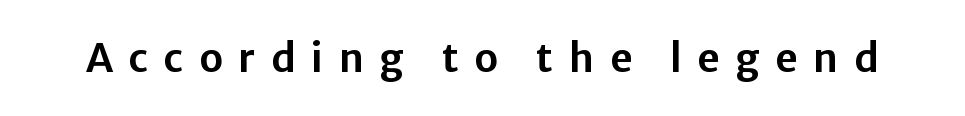
Q: Is the text italic (slanted)? A: No, it is upright.
Q: Is the typeface a serif or a sans-serif typeface? A: Sans-serif.
Q: Is the text underlined? A: No.
Q: Is the spacing between letters normal or unusually wide? A: Unusually wide.
Q: Width (condensed, normal, or wide)? A: Normal.
Q: Stroke contrast? A: Low.
Q: x-height? A: Medium.
Q: Monospaced? A: No.
